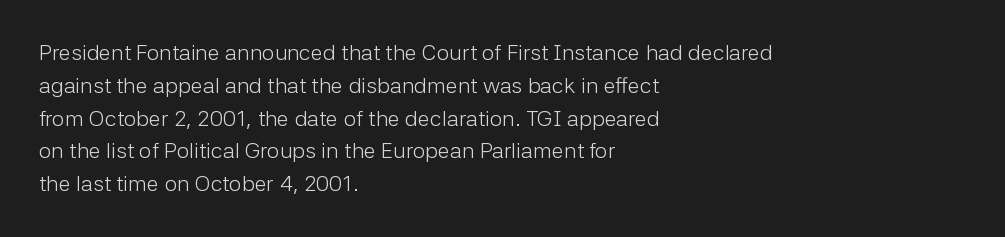
The image shows 22 px text type, upright; set left-aligned, normal line spacing (1.49x), normal letter spacing, not underlined.
